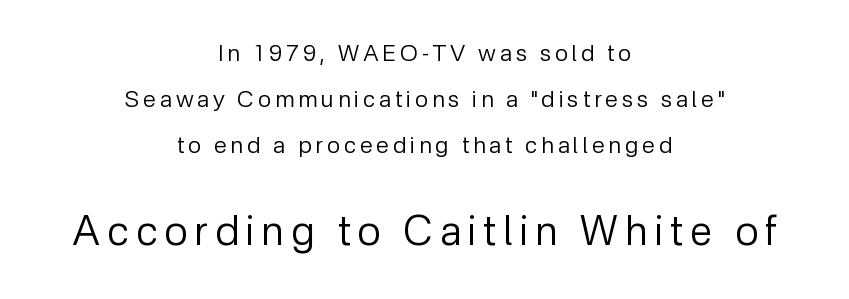
The image shows 41 px regular-weight sans-serif type, upright; set centered, loose line spacing (1.99x), not underlined; the second (bottom) block is 1.78x larger; low stroke contrast and a medium x-height.
